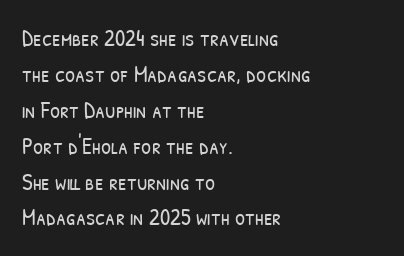
The strokes are not fattened; the text isn't bold. Interline gaps are of average width in this sample. The paragraph has a hard left edge and a soft right edge. The baseline area is clear. The rendering keeps characters at their native spacing.
